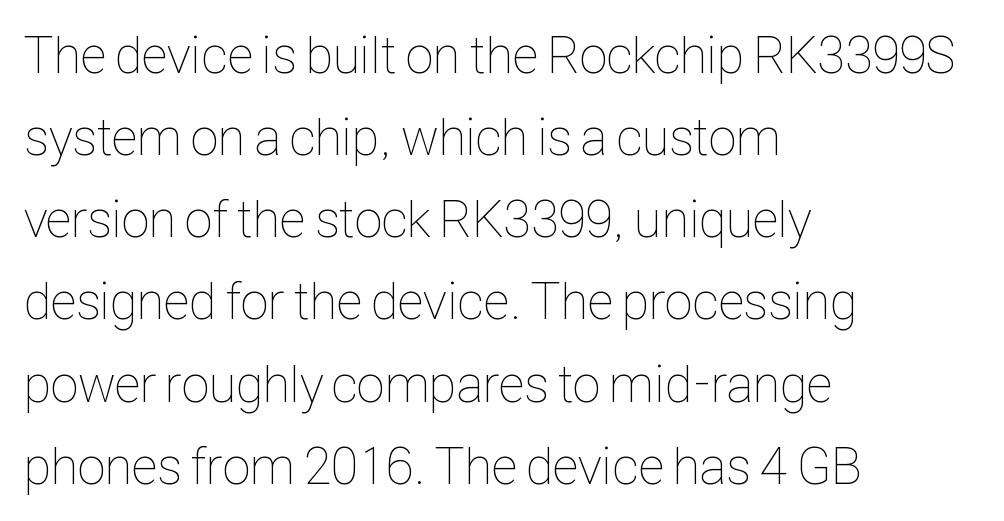
The image shows 52 px thin, condensed type, upright; set left-aligned, normal line spacing (1.58x), normal letter spacing, not underlined; low stroke contrast and a medium x-height.
